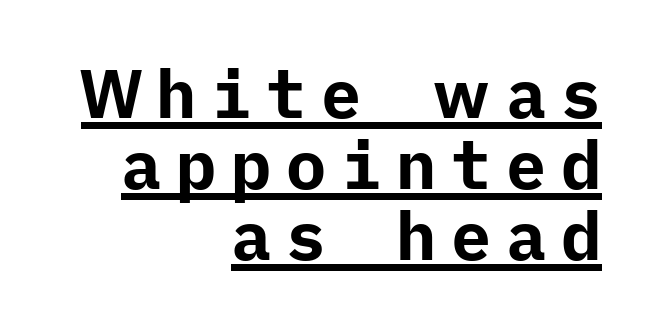
Q: Is the text bold? A: Yes.
Q: Is the text italic (slanted)? A: No, it is upright.
Q: Is the typeface a serif or a sans-serif typeface? A: Sans-serif.
Q: Is the text underlined? A: Yes.
Q: How is the paragraph aligned? A: Right-aligned.
Q: Is the spacing between letters normal or unusually wide? A: Unusually wide.
Q: Is the spacing between lines tight, normal or loose? A: Tight.
Q: Width (condensed, normal, or wide)? A: Normal.
Q: Stroke contrast? A: Low.
Q: x-height? A: Medium.
